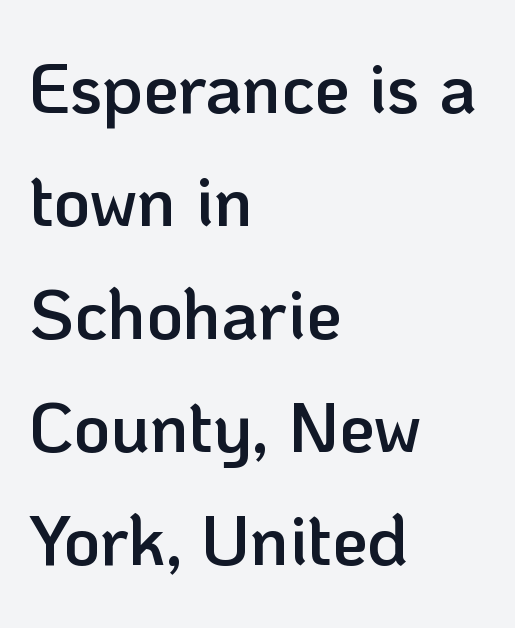
Q: Is the text bold? A: Semi-bold.
Q: Is the text italic (slanted)? A: No, it is upright.
Q: Is the typeface a serif or a sans-serif typeface? A: Sans-serif.
Q: Is the text underlined? A: No.
Q: How is the paragraph aligned? A: Left-aligned.
Q: Is the spacing between letters normal or unusually wide? A: Normal.
Q: Is the spacing between lines tight, normal or loose? A: Normal.
Q: Width (condensed, normal, or wide)? A: Normal.
Q: Stroke contrast? A: Low.
Q: x-height? A: Medium.
Q: Monospaced? A: No.
